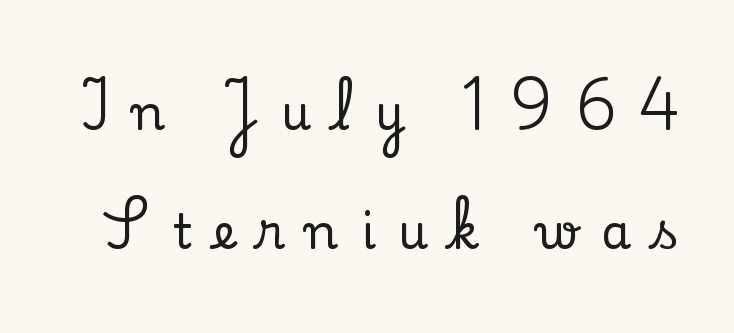
Quick note: not italic, upright. The vertical gap from one line to the next is large. The horizontal fit of the characters is loose and conspicuously gappy. The string is rendered with underlining switched off. Note the varied advance widths — an 'i' is clearly narrower than an 'm'.
